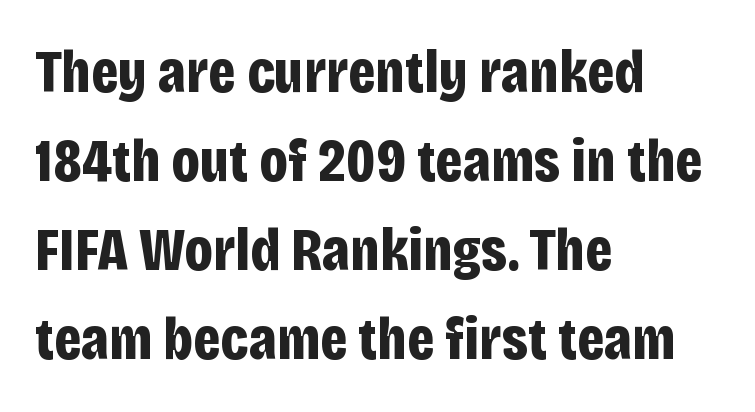
Q: Is the text bold? A: Yes.
Q: Is the text italic (slanted)? A: No, it is upright.
Q: Is the typeface a serif or a sans-serif typeface? A: Sans-serif.
Q: Is the text underlined? A: No.
Q: How is the paragraph aligned? A: Left-aligned.
Q: Is the spacing between letters normal or unusually wide? A: Normal.
Q: Is the spacing between lines tight, normal or loose? A: Normal.
Q: Width (condensed, normal, or wide)? A: Condensed.
Q: Stroke contrast? A: Low.
Q: x-height? A: Large.
Q: Monospaced? A: No.
